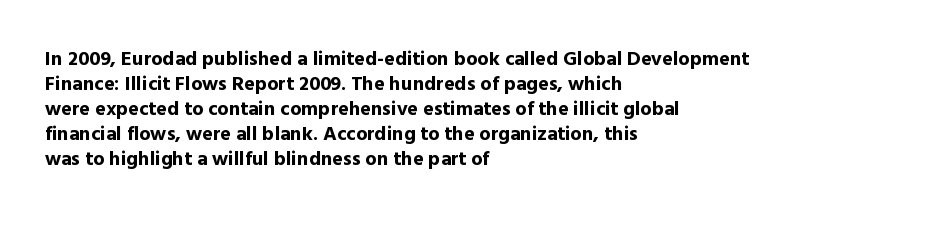
The baseline area is clear. Ordinary non-slanted type is in use. Look at the tracking — it's just the regular setting, nothing added. These lines carry a lot of weight — the face is fully bold.
